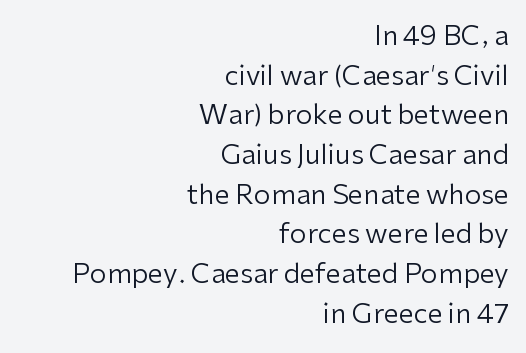
Q: Is the text bold? A: No.
Q: Is the text italic (slanted)? A: No, it is upright.
Q: Is the text underlined? A: No.
Q: How is the paragraph aligned? A: Right-aligned.
Q: Is the spacing between letters normal or unusually wide? A: Normal.
Q: Is the spacing between lines tight, normal or loose? A: Normal.
